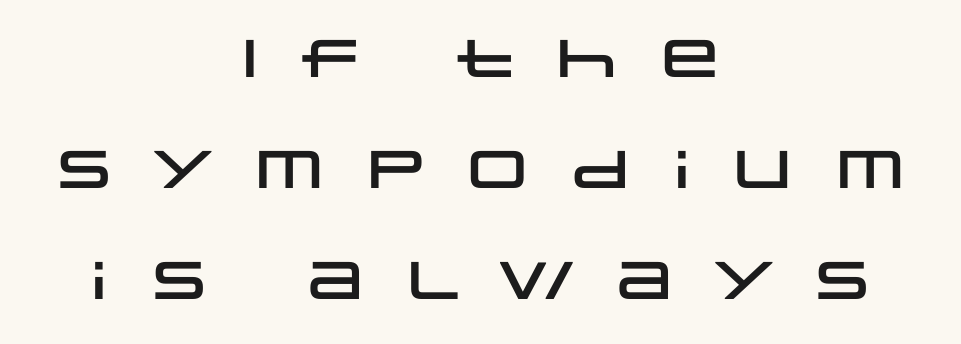
The face used here is proportionally spaced, like ordinary book or web type. The passage shown has open, widely tracked lettering throughout. These lines were composed using upright roman letters. Vertical spacing — loose. A clean baseline with only descenders dipping below it. The typesetter chose a symmetrical, centered arrangement here.
